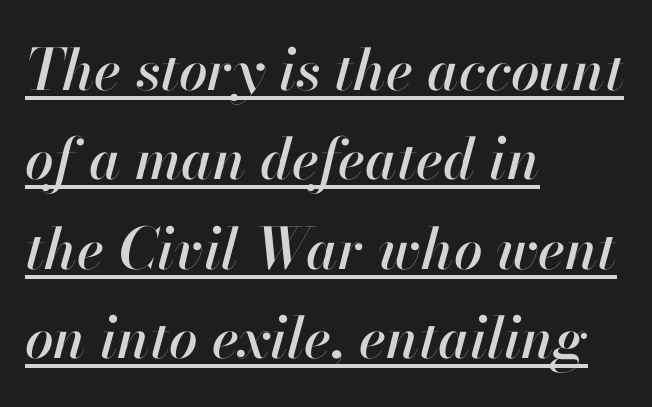
Q: Is the text italic (slanted)? A: Yes, it leans right by about 13 degrees.
Q: Is the text underlined? A: Yes.
Q: How is the paragraph aligned? A: Left-aligned.
Q: Is the spacing between letters normal or unusually wide? A: Normal.
Q: Is the spacing between lines tight, normal or loose? A: Normal.
Q: Width (condensed, normal, or wide)? A: Normal.
Q: Stroke contrast? A: High.
Q: x-height? A: Small.
Q: Monospaced? A: No.
